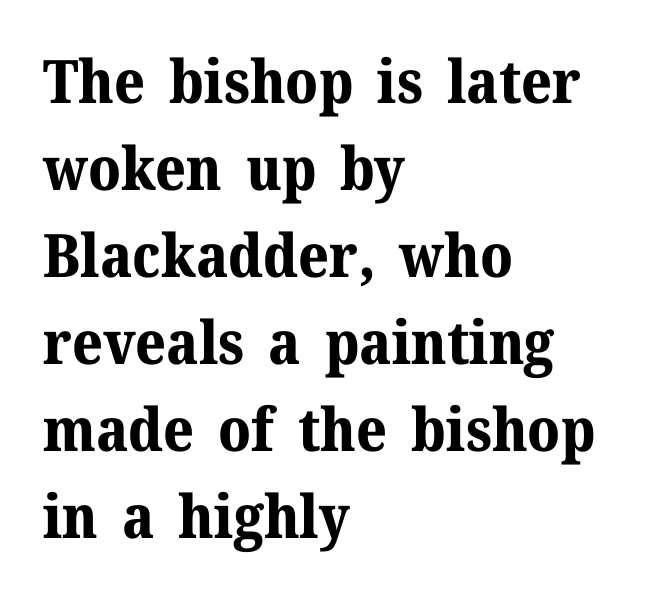
Italic? Not at all — the glyphs are vertical. How are the letters spaced? Ordinarily, with no added tracking. The block of text has a typical density, with ordinary space between rows. Does the copy run flush right? No — it runs flush left. Words float on clear page, feet unadorned. These lines are rendered in a variable-pitch font.
